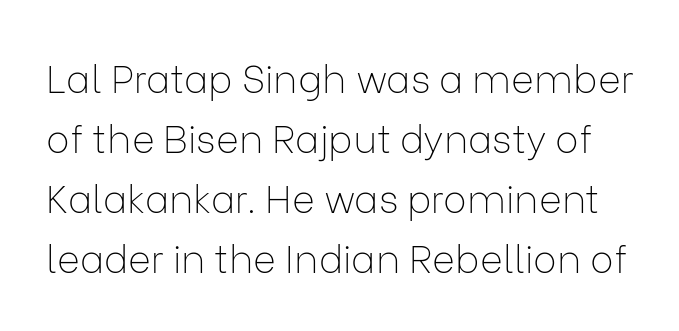
Nothing unusual about the tracking: characters are spaced as the font intends. Stems and bowls with no extra thickness — not bold. What's the leading like? Ordinary, nothing unusual. You can tell it's not italic because the verticals are truly vertical. The string is rendered with underlining switched off.
